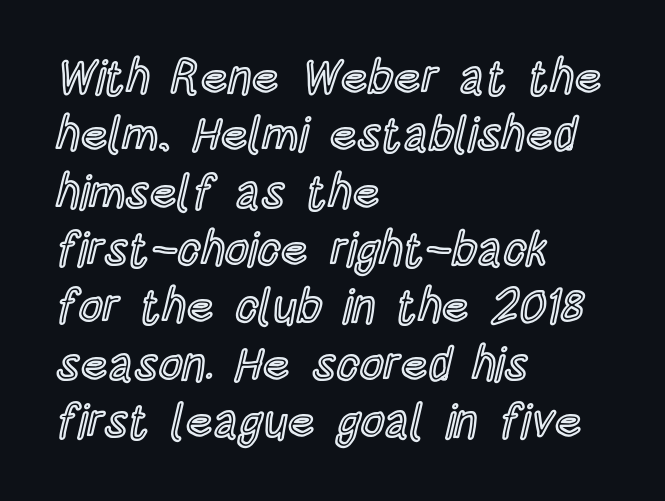
Q: Is the text italic (slanted)? A: Yes.
Q: Is the text underlined? A: No.
Q: How is the paragraph aligned? A: Left-aligned.
Q: Is the spacing between letters normal or unusually wide? A: Normal.
Q: Width (condensed, normal, or wide)? A: Condensed.
Q: x-height? A: Large.
Q: Monospaced? A: No.
